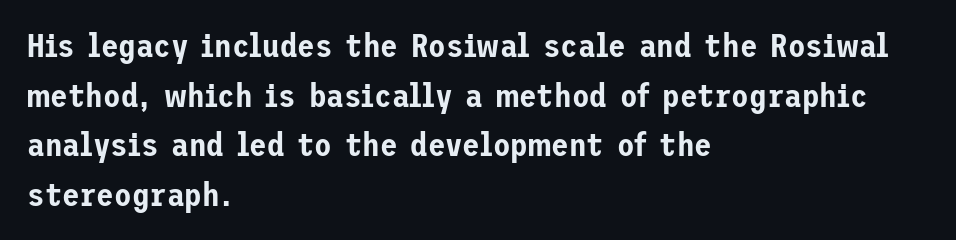
The image shows 32 px sans-serif type, upright; set left-aligned, normal line spacing (1.55x), normal letter spacing, not underlined; low stroke contrast and a medium x-height.
